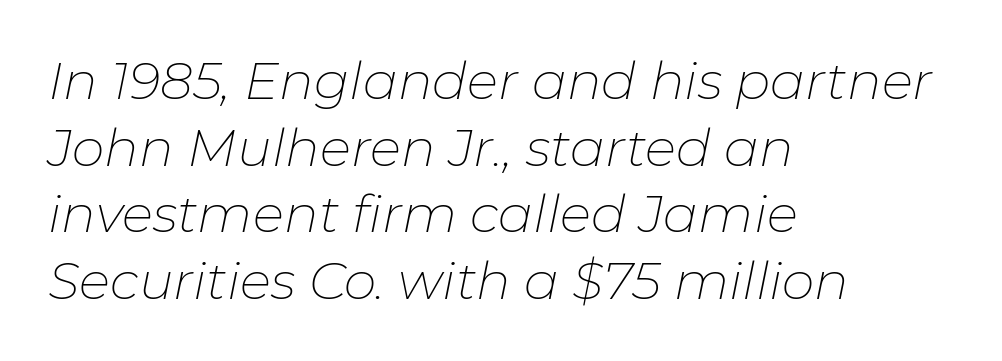
Q: Is the text bold? A: No.
Q: Is the text italic (slanted)? A: Yes, it leans right by about 11 degrees.
Q: Is the text underlined? A: No.
Q: How is the paragraph aligned? A: Left-aligned.
Q: Is the spacing between letters normal or unusually wide? A: Normal.
Q: Is the spacing between lines tight, normal or loose? A: Normal.
Q: Width (condensed, normal, or wide)? A: Normal.
Q: Stroke contrast? A: Low.
Q: x-height? A: Medium.
Q: Monospaced? A: No.
